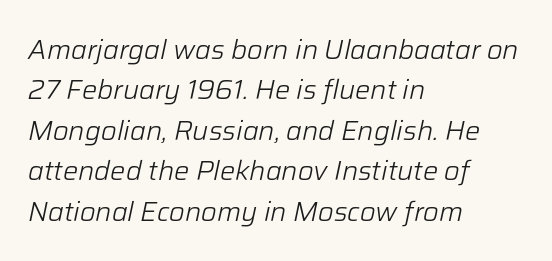
The face used here is rendered with its standard letterfit. Underlining? Definitely not there. The lettering tilts uniformly, giving the passage an italic look. The lines are quadded left. The weight would be labelled regular, book, light, or lighter still.
